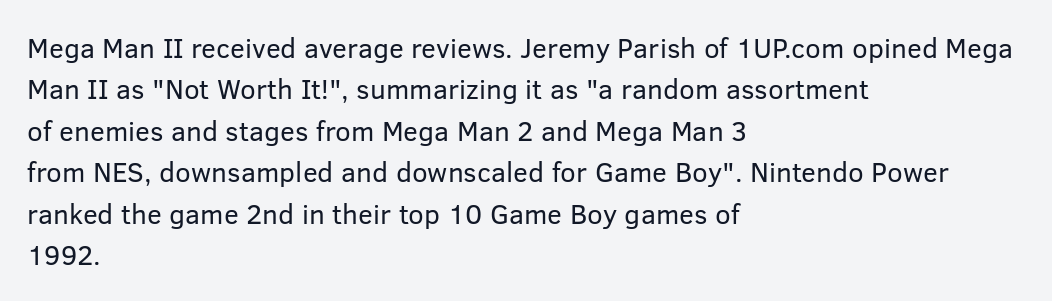
Q: Is the text bold? A: No.
Q: Is the text italic (slanted)? A: No, it is upright.
Q: Is the typeface a serif or a sans-serif typeface? A: Sans-serif.
Q: Is the text underlined? A: No.
Q: How is the paragraph aligned? A: Left-aligned.
Q: Is the spacing between letters normal or unusually wide? A: Normal.
Q: Is the spacing between lines tight, normal or loose? A: Normal.
Q: Width (condensed, normal, or wide)? A: Normal.
Q: Stroke contrast? A: Low.
Q: x-height? A: Medium.
Q: Monospaced? A: No.
